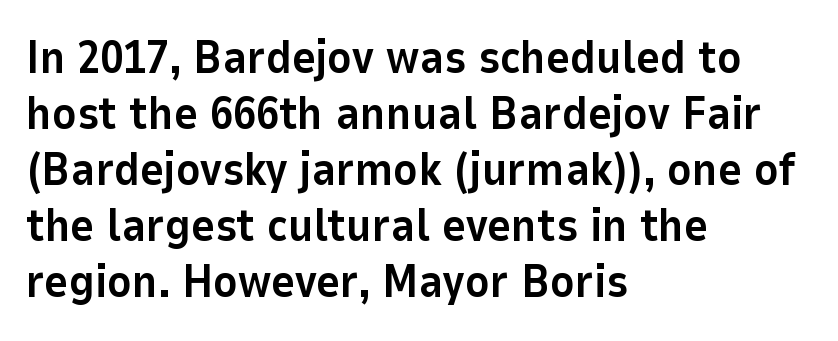
The image shows 46 px bold sans-serif type, upright; set left-aligned, line spacing 1.22x, normal letter spacing, not underlined; low stroke contrast and a medium x-height.
